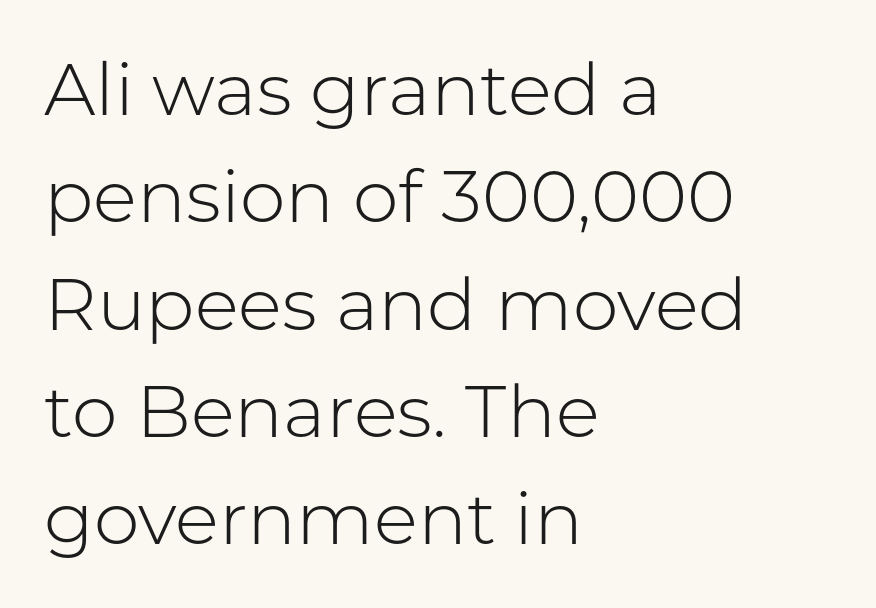
The image shows 73 px light sans-serif type, upright; set left-aligned, normal line spacing (1.47x), normal letter spacing, not underlined; low stroke contrast and a medium x-height.
